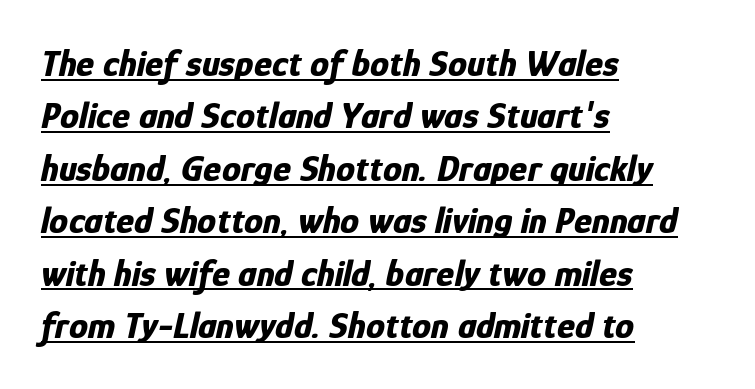
The whole block is typeset with a tilt. Heavy, bold letterforms. Students, observe: this is what conventionally led text looks like. Note the varied advance widths — an 'i' is clearly narrower than an 'm'.
